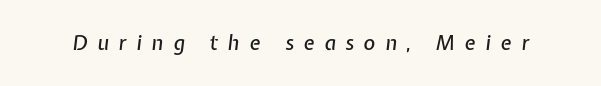
You could only call the tracking loose — the letters float apart. The area under the type is left untouched. Slant detected: the letters are inclined.
